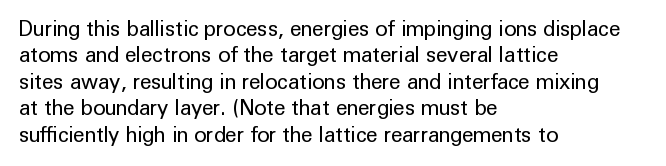
Q: Is the text bold? A: No.
Q: Is the text italic (slanted)? A: No, it is upright.
Q: Is the text underlined? A: No.
Q: How is the paragraph aligned? A: Left-aligned.
Q: Is the spacing between letters normal or unusually wide? A: Normal.
Q: Is the spacing between lines tight, normal or loose? A: Normal.
